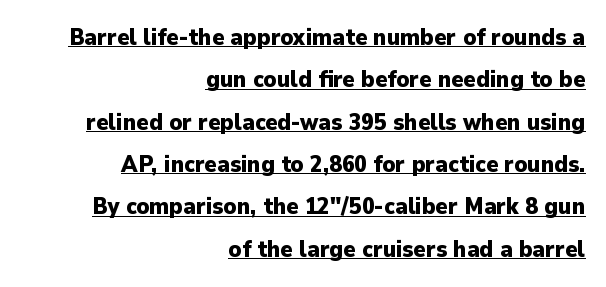
The image shows 23 px bold type, upright; set right-aligned, line spacing 1.84x, normal letter spacing, underlined.
